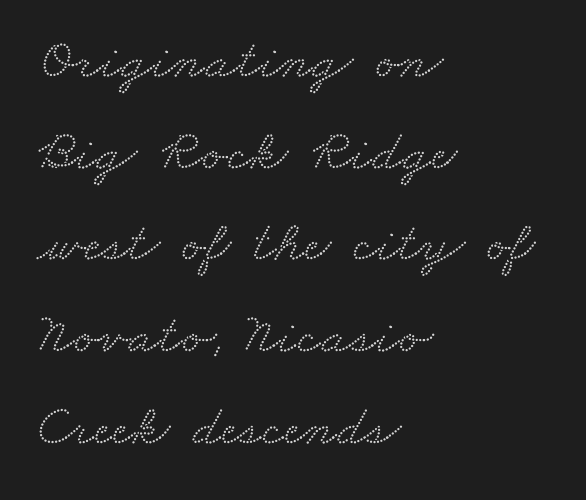
{"serif": "yes", "width": "wide", "stroke_contrast": "medium", "x_height": "small", "monospaced": "no", "underline": "no", "align": "left", "line_spacing": "normal", "line_spacing_ratio": 1.58, "letter_spacing": "normal", "letter_spacing_em": 0.0, "glyph_px": 58}
